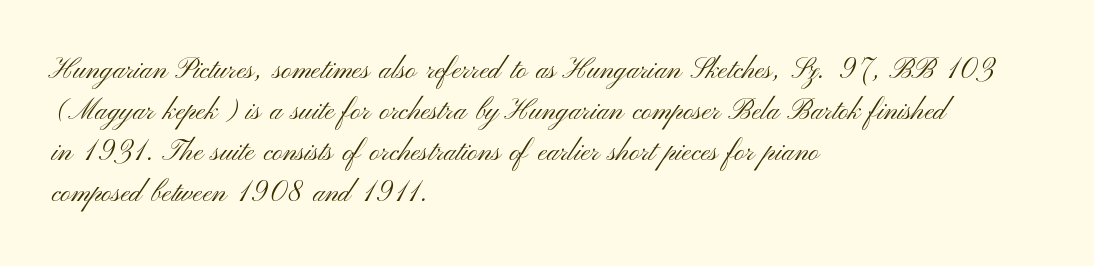
The image shows 28 px light, wide sans-serif type; set left-aligned, normal line spacing (1.47x), normal letter spacing, not underlined; medium stroke contrast and a small x-height.
